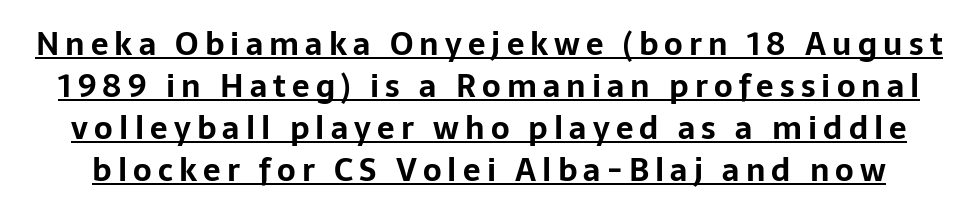
{"serif": "no", "italic": "no", "bold": "yes", "weight": "bold", "width": "normal", "stroke_contrast": "low", "x_height": "medium", "monospaced": "no", "underline": "yes", "line_spacing": "normal", "line_spacing_ratio": 1.35, "letter_spacing": "wide", "letter_spacing_em": 0.2, "glyph_px": 31}
